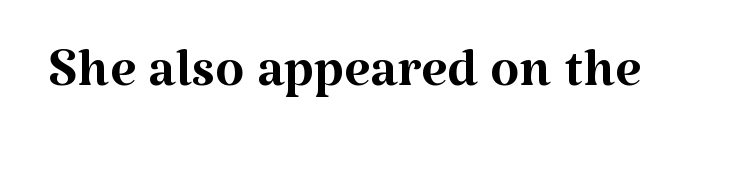
A roman cut, with each character standing at attention. The gaps between neighbouring characters are ordinary and unremarkable. The typeface chosen for these lines features serifs. The passage shown is typed in a proportional face where columns would drift. The weight would be labelled regular, book, light, or lighter still.
